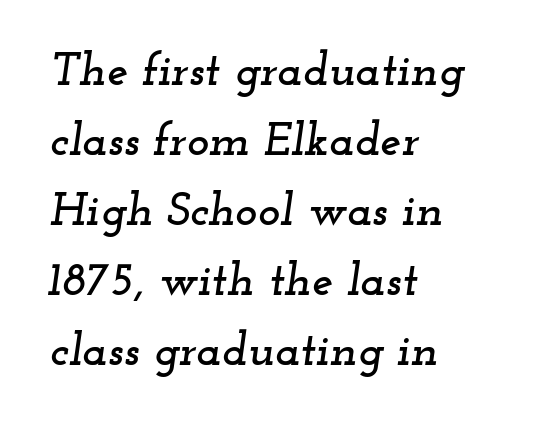
The image shows 47 px wide serif type, italic (leaning right); set left-aligned, normal line spacing (1.49x), normal letter spacing, not underlined; low stroke contrast and a small x-height.
